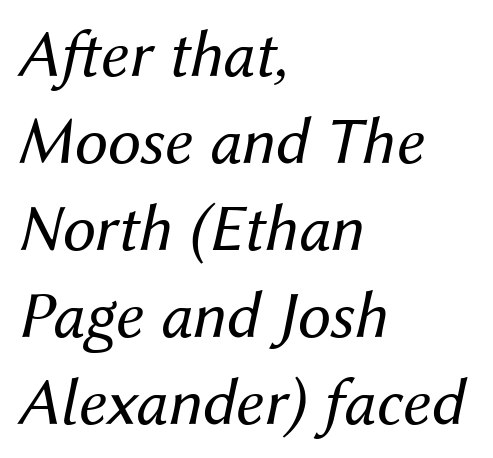
The image shows 67 px regular-weight type, italic (leaning right); set left-aligned, normal line spacing (1.3x), normal letter spacing, not underlined; medium stroke contrast and a medium x-height.
